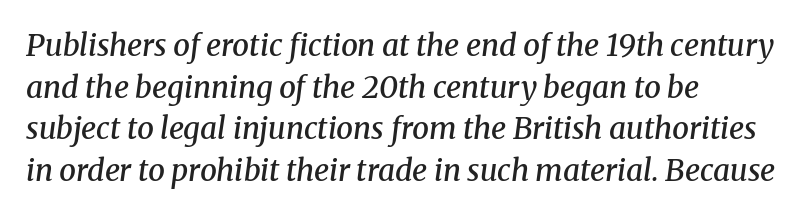
Observe the ordinary spacing: letters are neighbours, not strangers. The typography opts for an oblique posture over an upright one. Any mark beneath the type? The region is blank. Varying glyph widths throughout — classic text-font behaviour. Reading down the block, your eye returns to a fixed left position each line.
